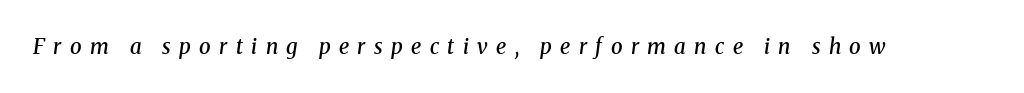
Q: Is the text bold? A: Semi-bold.
Q: Is the text italic (slanted)? A: Yes, it leans right by about 8 degrees.
Q: Is the text underlined? A: No.
Q: Is the spacing between letters normal or unusually wide? A: Unusually wide.
